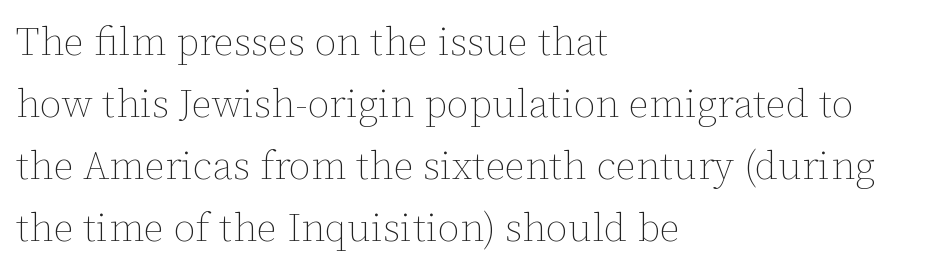
{"italic": "no", "bold": "no", "weight": "thin", "width": "normal", "stroke_contrast": "low", "x_height": "medium", "monospaced": "no", "underline": "no", "align": "left", "line_spacing": "normal", "line_spacing_ratio": 1.55, "letter_spacing": "normal", "letter_spacing_em": 0.0, "glyph_px": 40}
